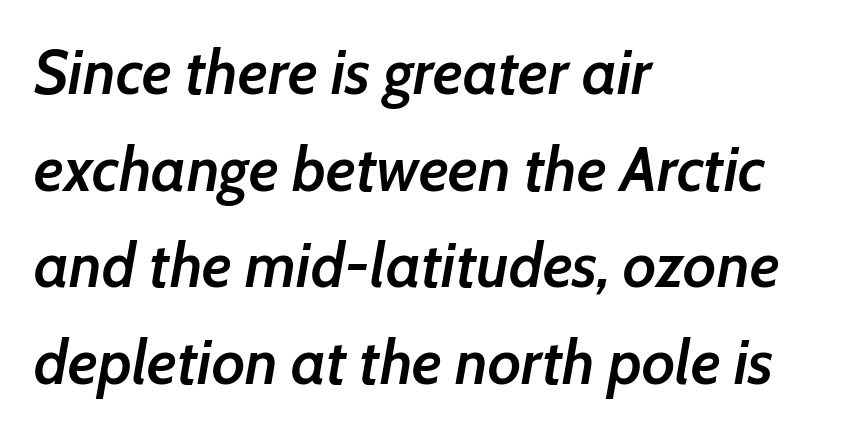
The specimen omits any rule beneath the text block's lines. Compared with typical body copy, the letter spacing here is the same. An italicized treatment has been applied to the whole sample. These lines sit exactly where default settings would place them. Proportional: the letters do not fall into vertical columns.
